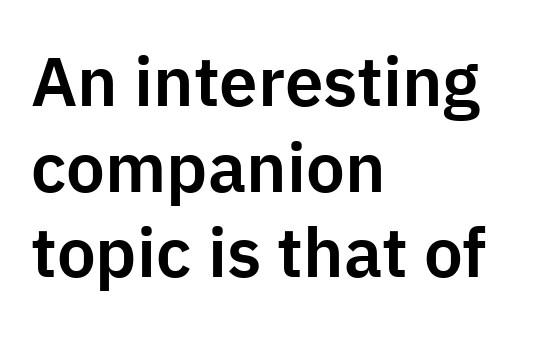
The image shows 69 px sans-serif type, upright; set left-aligned, line spacing 1.24x, normal letter spacing, not underlined; low stroke contrast and a medium x-height.
